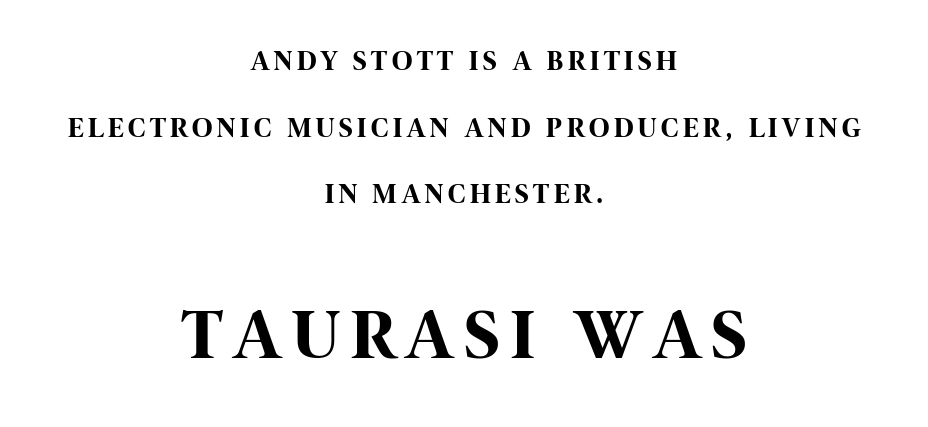
The image shows 71 px bold, condensed sans-serif type, upright; set centered, loose line spacing (2.38x), not underlined; the second (bottom) block is 2.54x larger; high stroke contrast and a large x-height.
